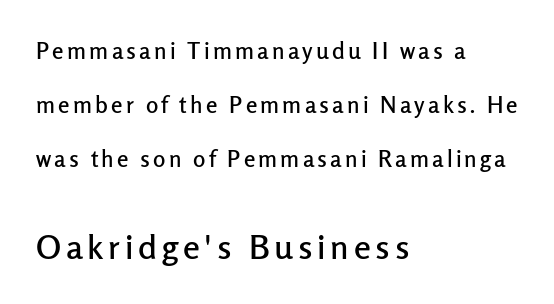
In terms of posture, this sample is upright. Beneath every word, the page is bare. This is sans-serif lettering, the kind often seen on screens and signage. The ragged edge is on the right, which tells us the setting is flush left.
